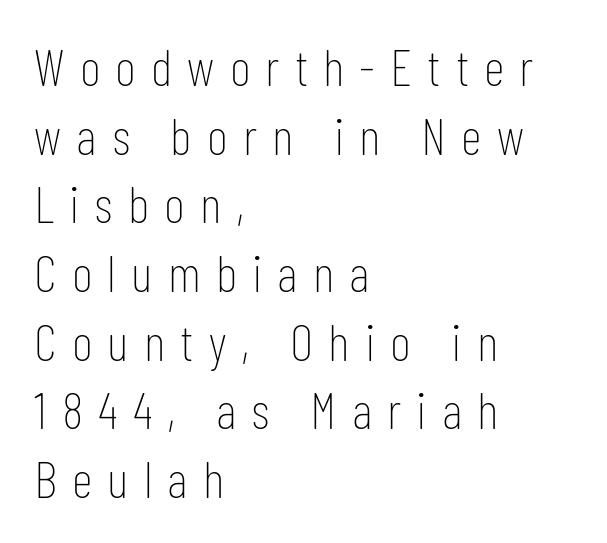
The image shows 52 px thin, condensed sans-serif type, upright; set left-aligned, normal line spacing (1.32x), unusually wide letter spacing (+0.29 em), not underlined; low stroke contrast and a medium x-height.
